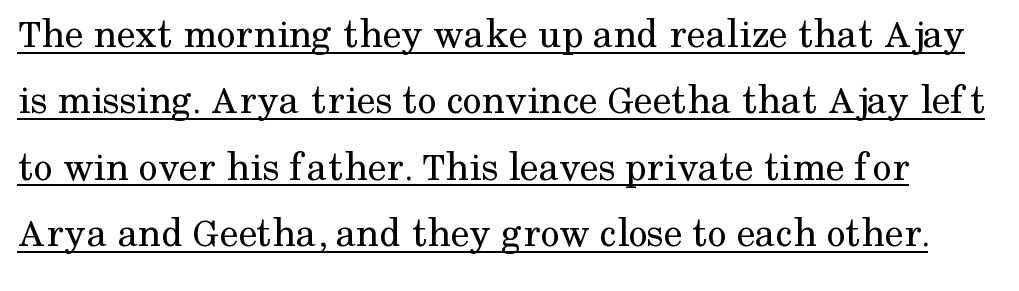
The image shows 42 px regular-weight serif type, upright; set normal line spacing (1.58x), normal letter spacing, underlined; medium stroke contrast and a medium x-height.
